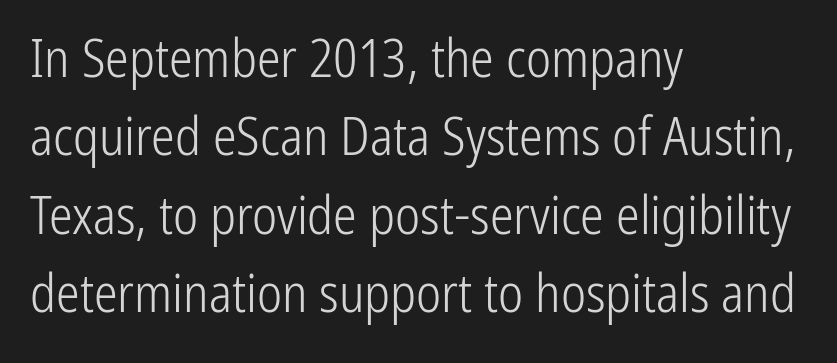
The image shows 53 px light, condensed sans-serif type, upright; set left-aligned, normal line spacing (1.48x), normal letter spacing, not underlined; low stroke contrast and a medium x-height.
